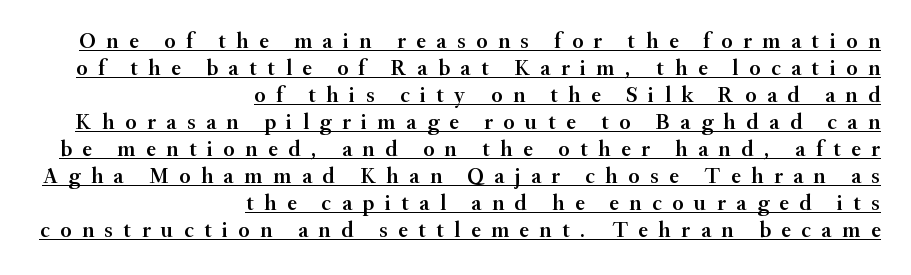
The image shows 22 px text type, upright; set right-aligned, line spacing 1.23x, unusually wide letter spacing (+0.48 em), underlined.
